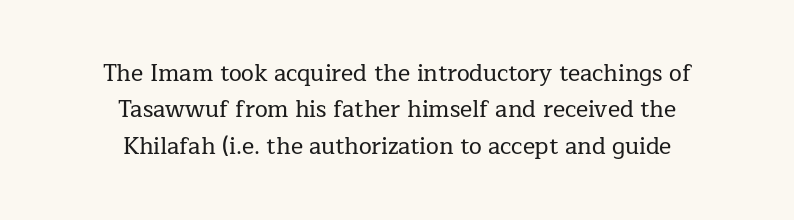
Q: Is the text italic (slanted)? A: No, it is upright.
Q: Is the text underlined? A: No.
Q: How is the paragraph aligned? A: Centered.
Q: Is the spacing between letters normal or unusually wide? A: Normal.
Q: Is the spacing between lines tight, normal or loose? A: Normal.
